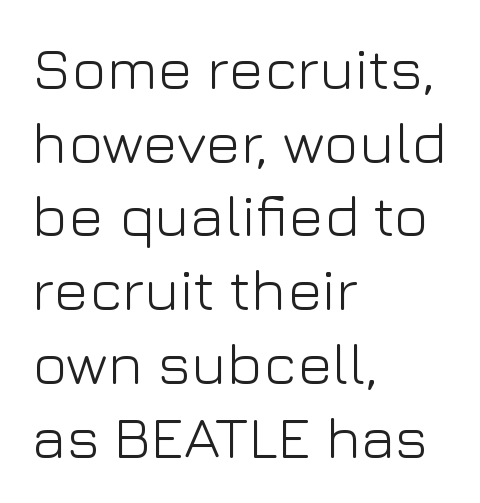
Q: Is the text bold? A: No.
Q: Is the text italic (slanted)? A: No, it is upright.
Q: Is the typeface a serif or a sans-serif typeface? A: Sans-serif.
Q: Is the text underlined? A: No.
Q: How is the paragraph aligned? A: Left-aligned.
Q: Is the spacing between letters normal or unusually wide? A: Normal.
Q: Is the spacing between lines tight, normal or loose? A: Normal.
Q: Width (condensed, normal, or wide)? A: Normal.
Q: Stroke contrast? A: Low.
Q: x-height? A: Medium.
Q: Monospaced? A: No.
